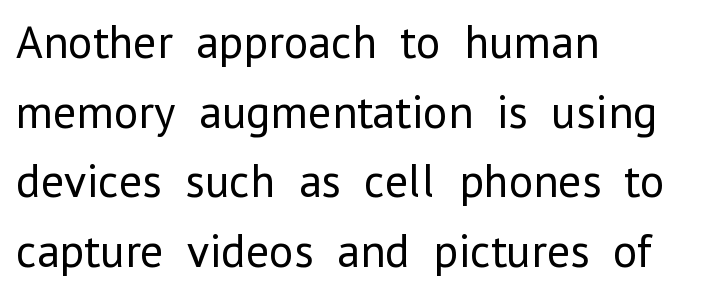
Examine the stroke ends and you'll find no serifs. The gap between lines stays unmarked. The font is comparable to plain body text, perhaps lighter. Varying glyph widths throughout — classic text-font behaviour. Left-aligned paragraph, ragged on the right.
